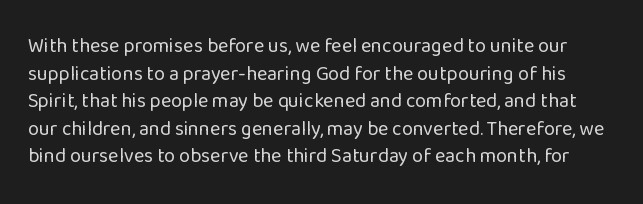
Q: Is the text bold? A: No.
Q: Is the text italic (slanted)? A: No, it is upright.
Q: Is the text underlined? A: No.
Q: Is the spacing between letters normal or unusually wide? A: Normal.
Q: Is the spacing between lines tight, normal or loose? A: Normal.
